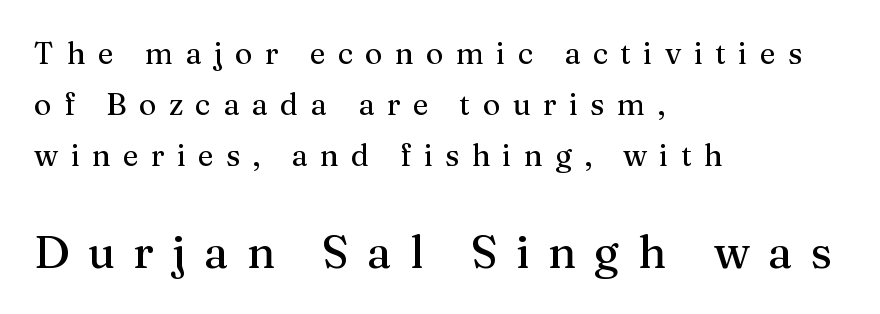
Lines of text with bare space underneath. Quick note: interline space is typical. Line beginnings align vertically; line endings do not. The letters in the lower block stand taller than those in the block above. The letters advance in unequal steps, a hallmark of proportional type. You can tell from the footed stems that serif type was used.
